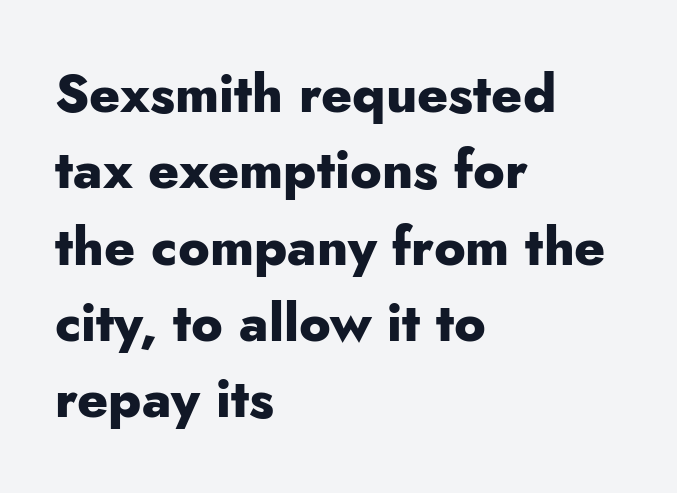
{"serif": "no", "italic": "no", "bold": "yes", "weight": "heavy", "width": "normal", "stroke_contrast": "low", "x_height": "small", "monospaced": "no", "underline": "no", "align": "left", "line_spacing": "normal", "line_spacing_ratio": 1.44, "letter_spacing": "normal", "letter_spacing_em": 0.0, "glyph_px": 53}
